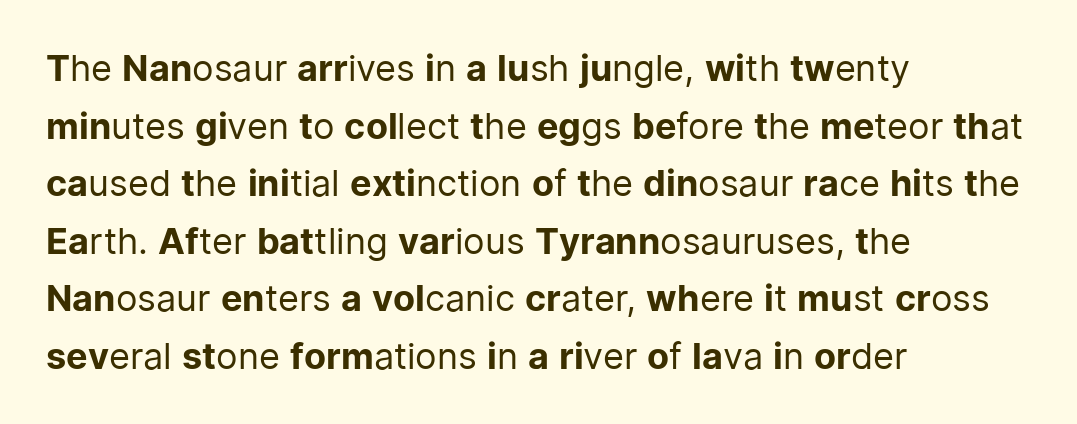
{"serif": "no", "italic": "no", "bold": "no", "weight": "regular", "width": "normal", "stroke_contrast": "low", "x_height": "medium", "monospaced": "no", "underline": "no", "align": "left", "line_spacing": "normal", "line_spacing_ratio": 1.6, "letter_spacing": "normal", "letter_spacing_em": 0.0, "glyph_px": 36}
